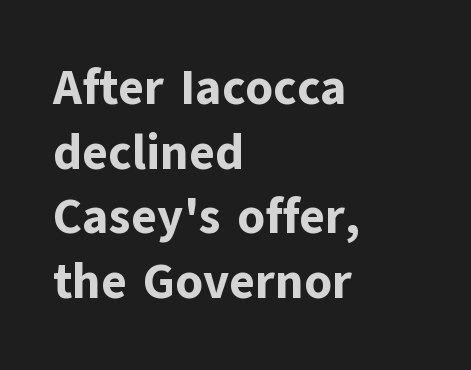
Italic? Not at all — the glyphs are vertical. Words appear dense and cohesive because spacing is normal. Check under the words: just untouched page. Each letter keeps its own natural width here, so spacing adapts to shape.
